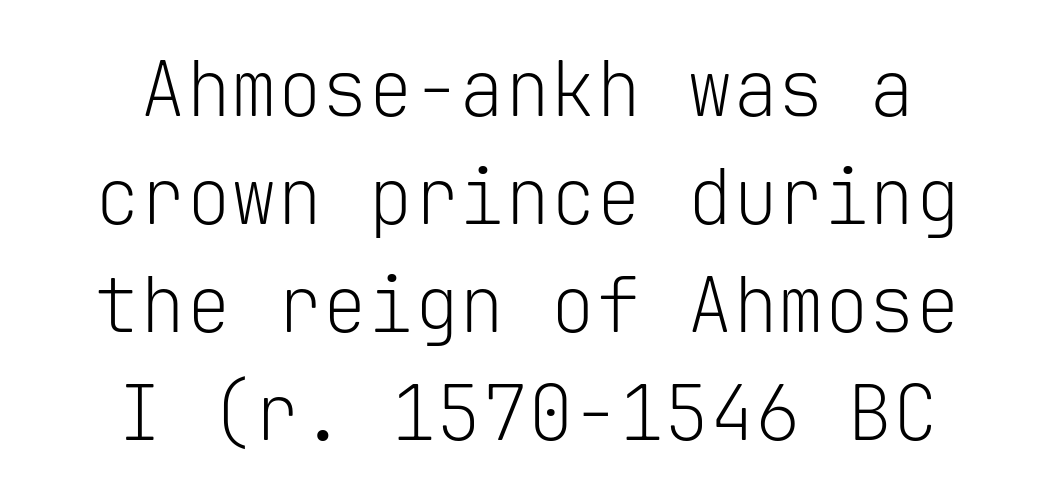
{"serif": "no", "italic": "no", "bold": "no", "weight": "light", "width": "normal", "stroke_contrast": "low", "x_height": "medium", "monospaced": "yes", "underline": "no", "align": "center", "line_spacing": "normal", "line_spacing_ratio": 1.42, "letter_spacing": "normal", "letter_spacing_em": 0.0, "glyph_px": 76}
